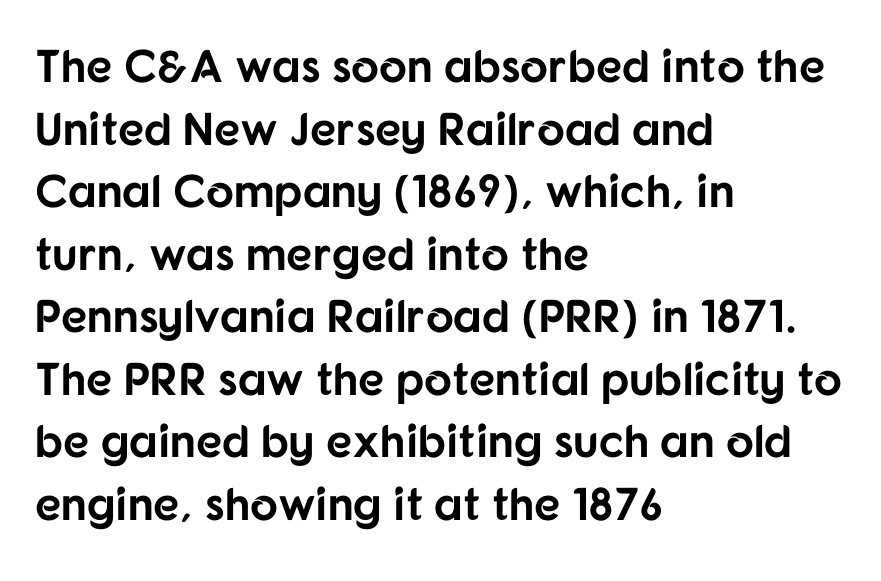
The image shows 46 px bold sans-serif type, upright; set left-aligned, normal line spacing (1.36x), normal letter spacing, not underlined; low stroke contrast and a medium x-height.
